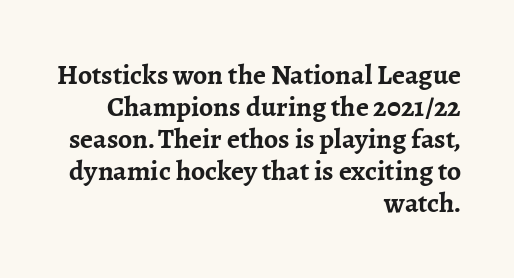
The typography opts for an upright posture over an oblique one. Cramped leading. The type is set solid horizontally, with unmodified tracking. Each letter keeps its own natural width here, so spacing adapts to shape.
